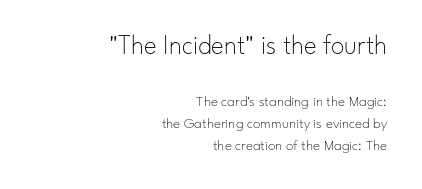
Baseline-to-baseline distance is the conventional proportion of letter height. This sample uses plain, unmodified letter spacing. Bold? No — there's no thickening of the strokes. Underlining? Definitely not there.
